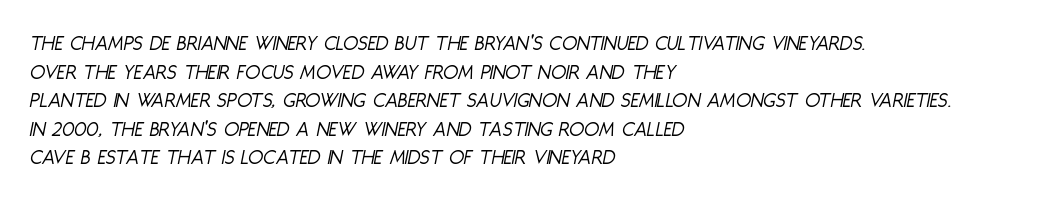
The image shows 22 px text type, italic (leaning right); set left-aligned, normal line spacing (1.3x), normal letter spacing, not underlined.
